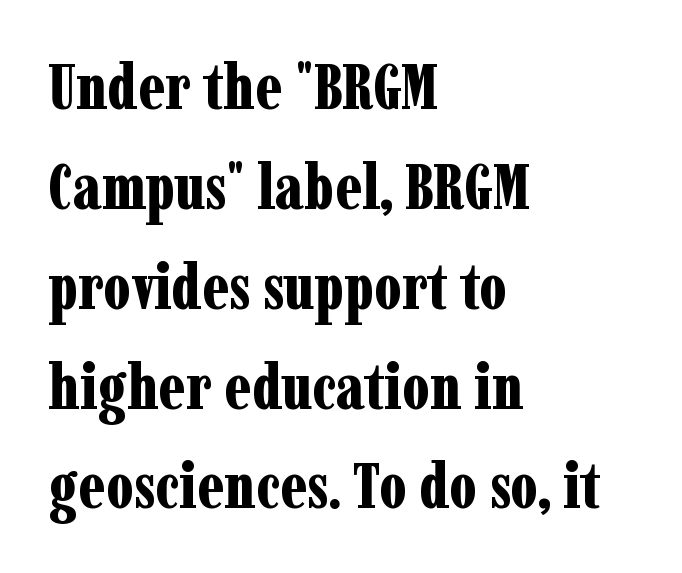
{"serif": "yes", "italic": "no", "bold": "yes", "weight": "bold", "width": "condensed", "stroke_contrast": "low", "x_height": "medium", "monospaced": "no", "underline": "no", "align": "left", "line_spacing": "normal", "line_spacing_ratio": 1.56, "letter_spacing": "normal", "letter_spacing_em": 0.0, "glyph_px": 64}
